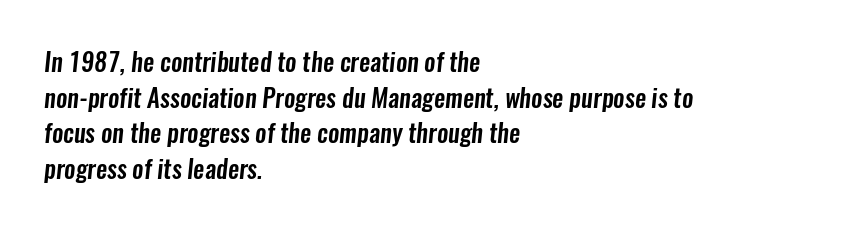
{"underline": "no", "align": "left", "line_spacing": "normal", "line_spacing_ratio": 1.43, "letter_spacing": "normal", "letter_spacing_em": 0.0, "glyph_px": 25}
